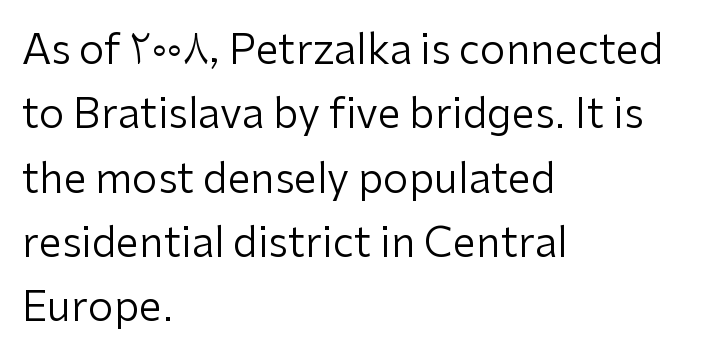
The image shows 41 px regular-weight sans-serif type, upright; set left-aligned, normal line spacing (1.57x), normal letter spacing, not underlined; low stroke contrast and a medium x-height.
